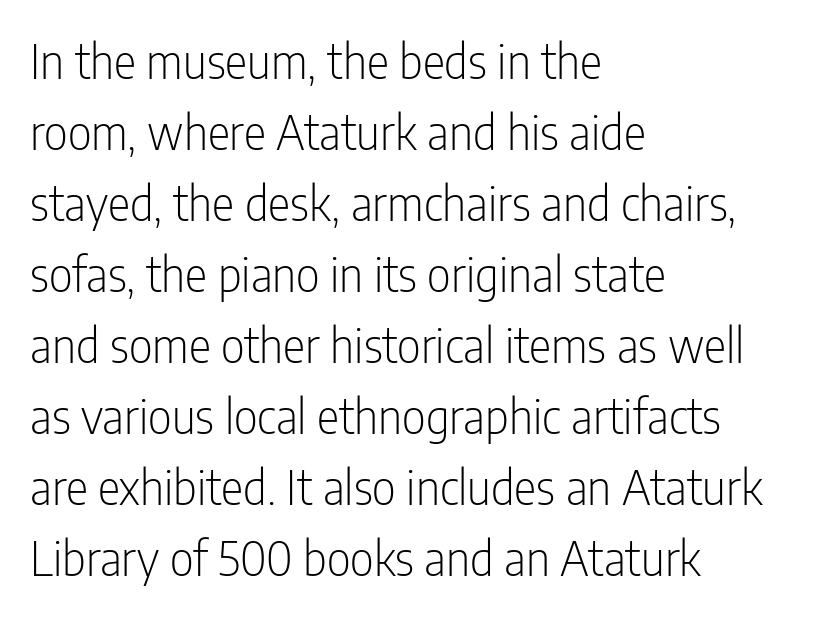
The image shows 47 px light, condensed sans-serif type, upright; set left-aligned, normal line spacing (1.51x), normal letter spacing, not underlined; low stroke contrast and a medium x-height.
